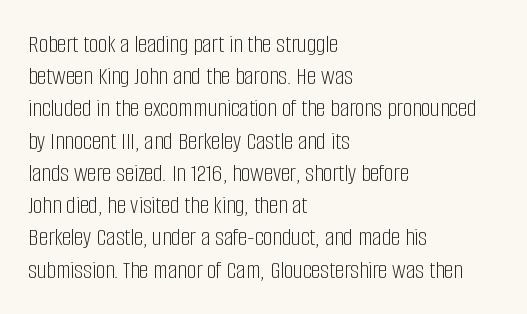
The image shows 26 px text type, upright; set left-aligned, line spacing 1.24x, normal letter spacing, not underlined.
